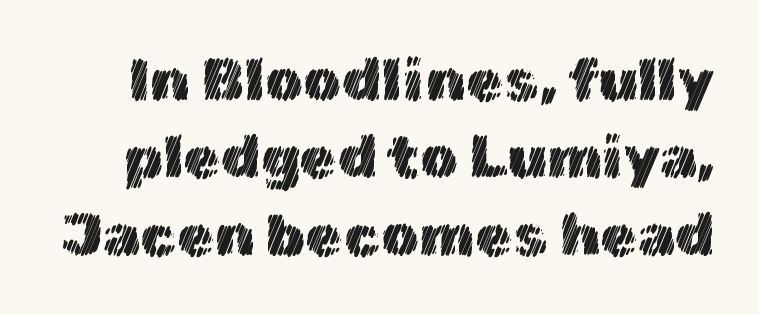
Q: Is the text italic (slanted)? A: No, it is upright.
Q: Is the text underlined? A: No.
Q: Is the spacing between letters normal or unusually wide? A: Normal.
Q: Is the spacing between lines tight, normal or loose? A: Normal.
Q: Width (condensed, normal, or wide)? A: Normal.
Q: x-height? A: Medium.
Q: Monospaced? A: No.
